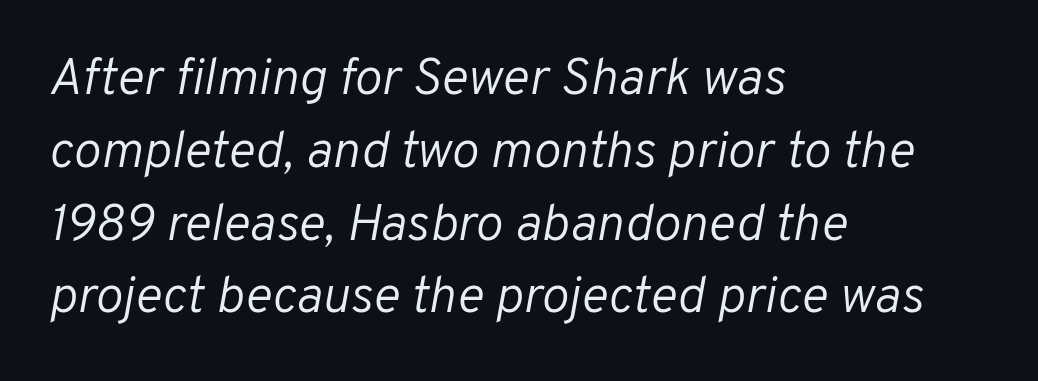
This sample has the flowing, uneven cadence of proportional lettering. Quick note: interline space is typical. The compositor pushed each line to the left boundary. The lettering tilts uniformly, giving the passage an italic look. On a weight scale, this lands at 450 or below. A clean baseline with only descenders dipping below it.
